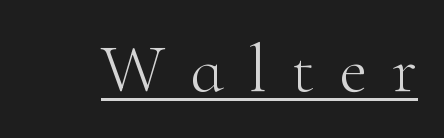
{"serif": "yes", "italic": "no", "bold": "no", "weight": "light", "width": "normal", "stroke_contrast": "high", "x_height": "small", "monospaced": "no", "underline": "yes", "letter_spacing": "wide", "letter_spacing_em": 0.36, "glyph_px": 69}
